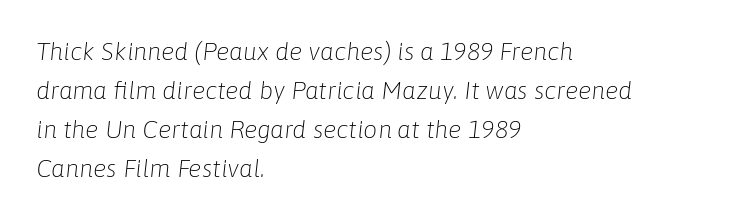
{"italic": "yes", "lean": "right", "slant_degrees": 6, "bold": "no", "underline": "no", "align": "left", "line_spacing": "normal", "line_spacing_ratio": 1.56, "letter_spacing": "normal", "letter_spacing_em": 0.0, "glyph_px": 25}
